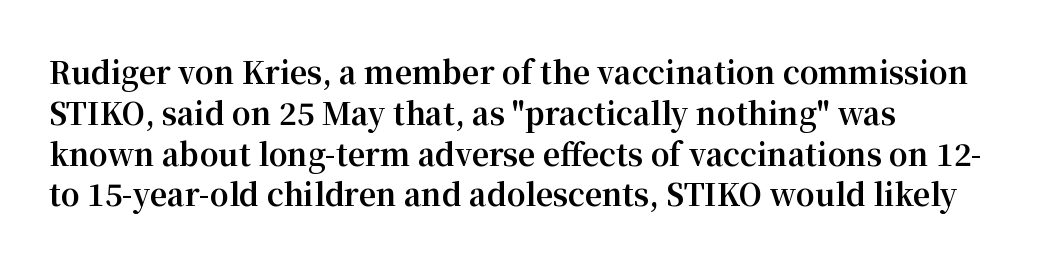
{"serif": "yes", "italic": "no", "bold": "yes", "weight": "bold", "width": "normal", "stroke_contrast": "medium", "x_height": "medium", "monospaced": "no", "underline": "no", "align": "left", "line_spacing": "normal", "line_spacing_ratio": 1.36, "letter_spacing": "normal", "letter_spacing_em": 0.0, "glyph_px": 30}
